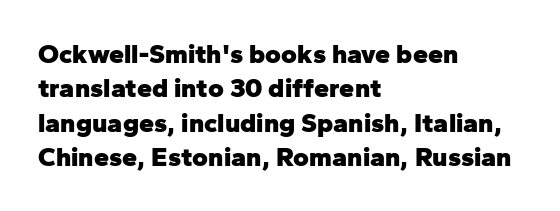
{"italic": "no", "bold": "yes", "underline": "no", "align": "left", "line_spacing": "normal", "line_spacing_ratio": 1.27, "letter_spacing": "normal", "letter_spacing_em": 0.0, "glyph_px": 27}
